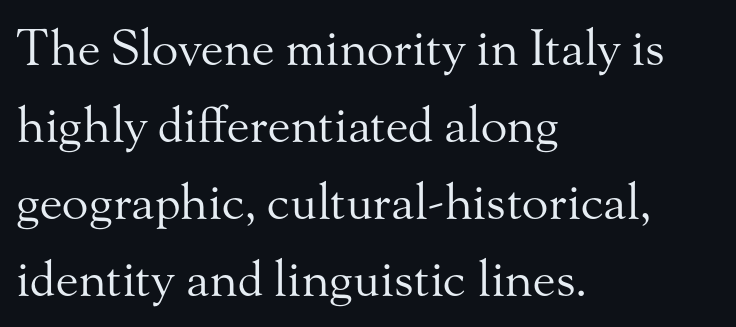
Q: Is the text bold? A: No.
Q: Is the text italic (slanted)? A: No, it is upright.
Q: Is the typeface a serif or a sans-serif typeface? A: Serif.
Q: Is the text underlined? A: No.
Q: How is the paragraph aligned? A: Left-aligned.
Q: Is the spacing between letters normal or unusually wide? A: Normal.
Q: Is the spacing between lines tight, normal or loose? A: Normal.
Q: Width (condensed, normal, or wide)? A: Normal.
Q: Stroke contrast? A: Medium.
Q: x-height? A: Small.
Q: Monospaced? A: No.
